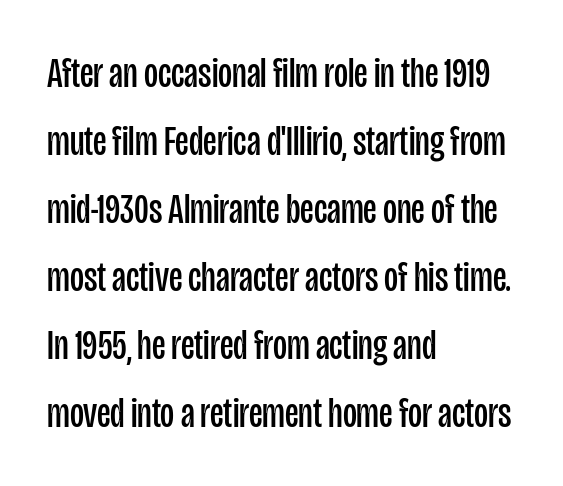
The image shows 43 px regular-weight, condensed sans-serif type, upright; set left-aligned, normal line spacing (1.58x), normal letter spacing, not underlined; low stroke contrast and a large x-height.
